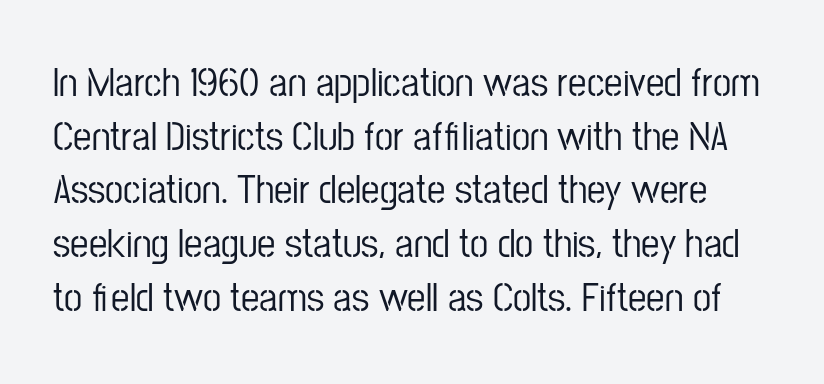
The letters stand upright; this is a roman face. Is the letter spacing exaggerated? No — it looks like the ordinary default. Do the characters align in a grid? No, the font is proportional. Letters rest on an invisible, unmarked baseline. Does the type have serifs? No, each stem ends abruptly. Rows of type keep a routine distance in the vertical direction.
